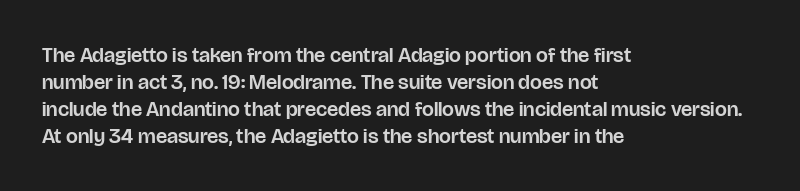
{"italic": "no", "underline": "no", "align": "left", "line_spacing": "normal", "line_spacing_ratio": 1.28, "letter_spacing": "normal", "letter_spacing_em": 0.0, "glyph_px": 21}
